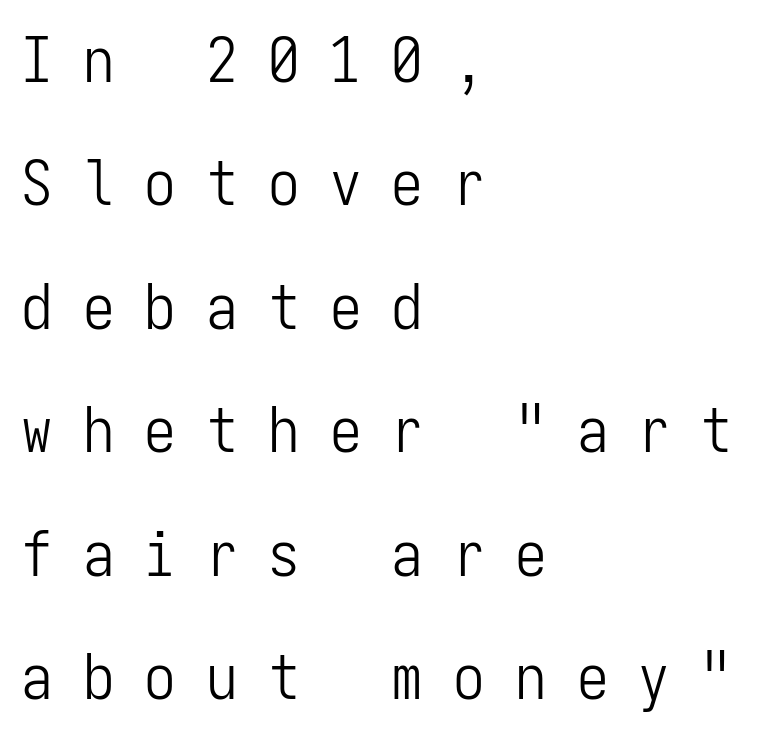
Q: Is the text bold? A: No.
Q: Is the text italic (slanted)? A: No, it is upright.
Q: Is the typeface a serif or a sans-serif typeface? A: Sans-serif.
Q: Is the text underlined? A: No.
Q: How is the paragraph aligned? A: Left-aligned.
Q: Is the spacing between letters normal or unusually wide? A: Unusually wide.
Q: Is the spacing between lines tight, normal or loose? A: Loose.
Q: Width (condensed, normal, or wide)? A: Condensed.
Q: Stroke contrast? A: Low.
Q: x-height? A: Medium.
Q: Monospaced? A: Yes.
